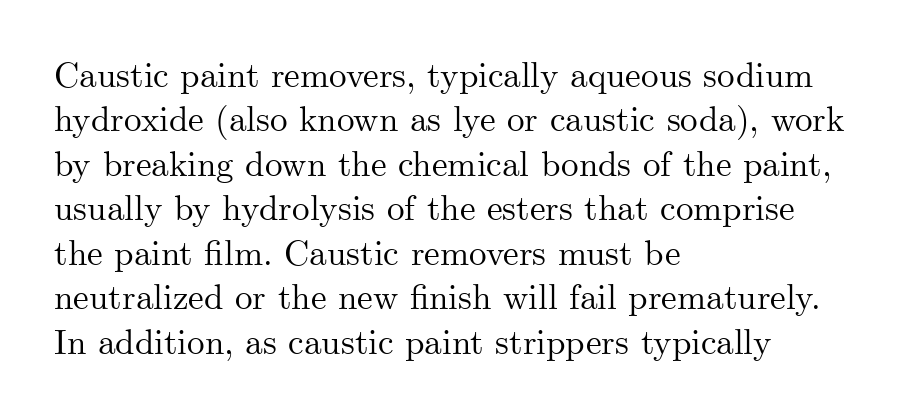
The image shows 35 px serif type, upright; set left-aligned, normal line spacing (1.27x), normal letter spacing, not underlined; medium stroke contrast and a small x-height.
